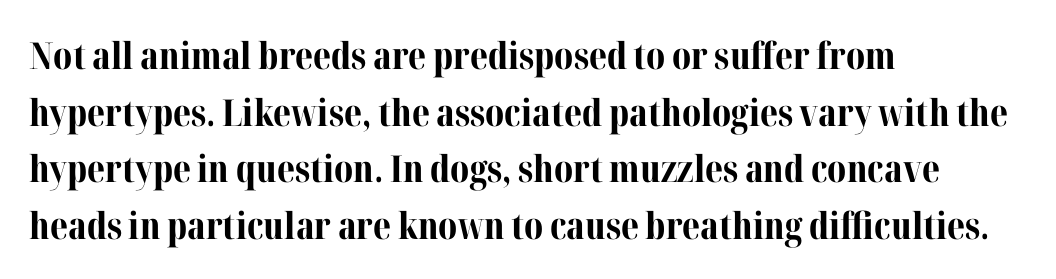
Looks like regular typesetting: each glyph gets only the width it needs. Which margin do the lines hug? The left one — the right edge is uneven. Check the space under the baseline: it is left empty. The text was rendered using a seriffed face with decorative stroke endings.
